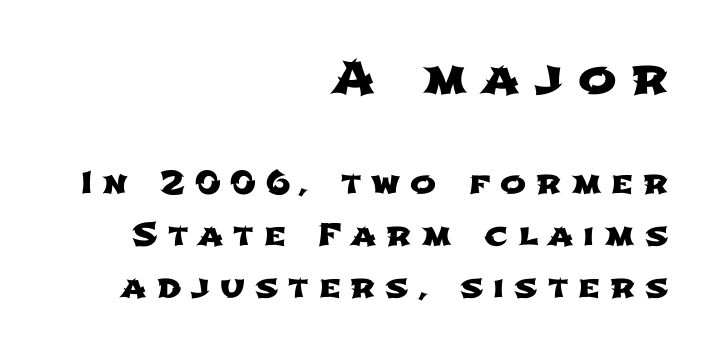
The passage shown is typed in a proportional face where columns would drift. Which margin do the lines hug? The right one — the left edge is uneven. Spacing between characters has been opened up far beyond the box default. Typographically, this falls in the sans-serif category. The more generous point size was reserved for the upper chunk.
